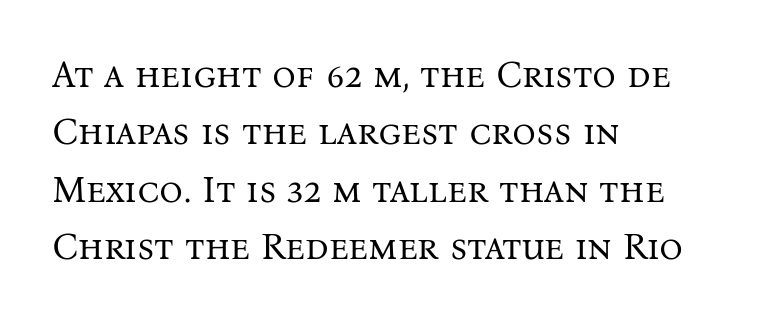
Q: Is the text bold? A: No.
Q: Is the text italic (slanted)? A: No, it is upright.
Q: Is the typeface a serif or a sans-serif typeface? A: Serif.
Q: Is the text underlined? A: No.
Q: How is the paragraph aligned? A: Left-aligned.
Q: Is the spacing between letters normal or unusually wide? A: Normal.
Q: Is the spacing between lines tight, normal or loose? A: Normal.
Q: Width (condensed, normal, or wide)? A: Normal.
Q: Stroke contrast? A: Medium.
Q: x-height? A: Medium.
Q: Monospaced? A: No.
